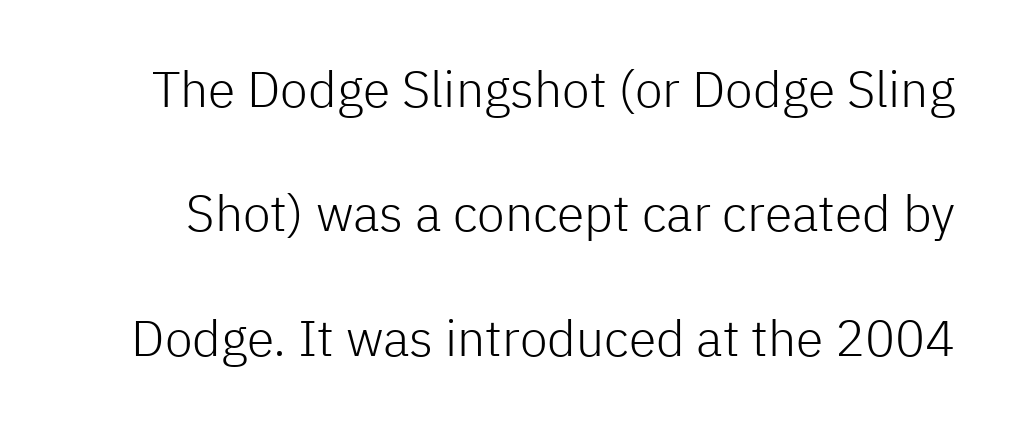
The image shows 50 px light sans-serif type, upright; set loose line spacing (2.49x), normal letter spacing, not underlined; low stroke contrast and a medium x-height.
